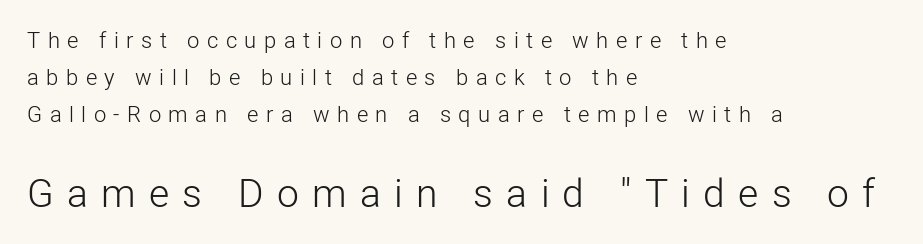
The image shows 39 px light sans-serif type, upright; set left-aligned, normal line spacing (1.69x), unusually wide letter spacing (+0.34 em), not underlined; the second (bottom) block is 1.77x larger; low stroke contrast and a medium x-height.
